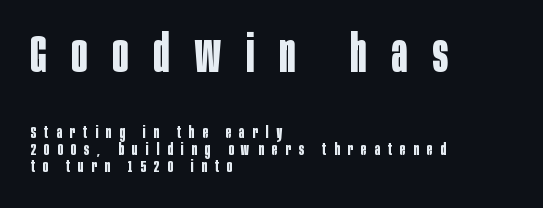
Each letter keeps its own natural width here, so spacing adapts to shape. The font family rendered here belongs to the sans-serif group. The typesetting leans heavy: a genuine bold. Visually, the top section dominates because its glyphs are scaled up.
